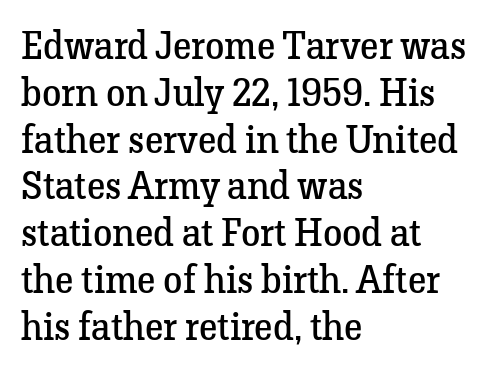
{"serif": "yes", "italic": "no", "bold": "no", "weight": "regular", "width": "normal", "stroke_contrast": "low", "x_height": "medium", "monospaced": "no", "underline": "no", "align": "left", "line_spacing_ratio": 1.2, "letter_spacing": "normal", "letter_spacing_em": 0.0, "glyph_px": 39}
